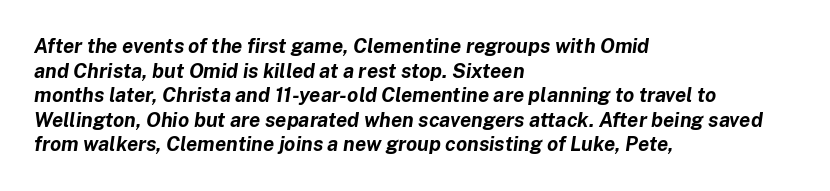
Unmarked baselines from the first word to the last. Style check: oblique. These lines carry a lot of weight — the face is fully bold. The rag falls on the right side of this text block. Look at the tracking — it's just the regular setting, nothing added.
